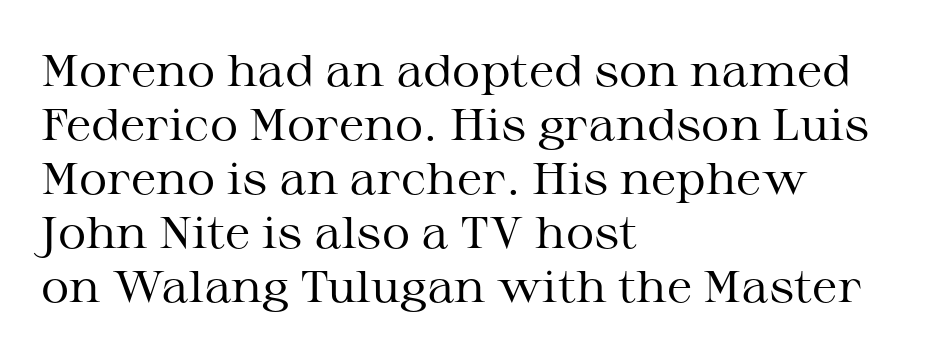
Q: Is the text bold? A: No.
Q: Is the text italic (slanted)? A: No, it is upright.
Q: Is the typeface a serif or a sans-serif typeface? A: Serif.
Q: Is the text underlined? A: No.
Q: How is the paragraph aligned? A: Left-aligned.
Q: Is the spacing between letters normal or unusually wide? A: Normal.
Q: Width (condensed, normal, or wide)? A: Wide.
Q: Stroke contrast? A: Medium.
Q: x-height? A: Medium.
Q: Monospaced? A: No.
